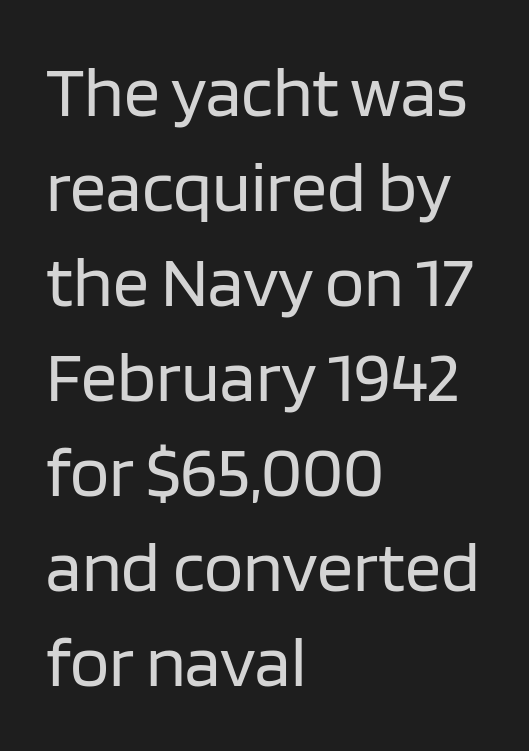
{"serif": "no", "italic": "no", "bold": "no", "weight": "regular", "width": "normal", "stroke_contrast": "low", "x_height": "large", "monospaced": "no", "underline": "no", "align": "left", "line_spacing": "normal", "line_spacing_ratio": 1.32, "letter_spacing": "normal", "letter_spacing_em": 0.0, "glyph_px": 72}
